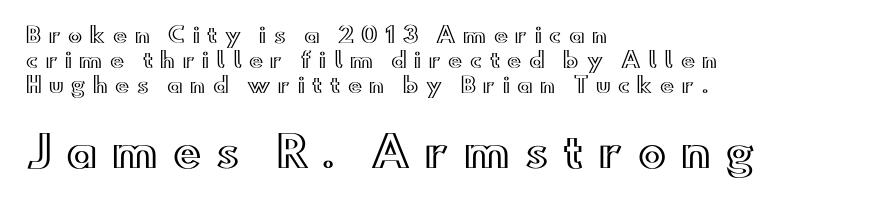
{"italic": "no", "width": "wide", "x_height": "small", "monospaced": "no", "underline": "no", "align": "left", "line_spacing_ratio": 1.18, "letter_spacing": "wide", "letter_spacing_em": 0.36, "larger_block": "second", "size_ratio": 2.0, "glyph_px": 42}
